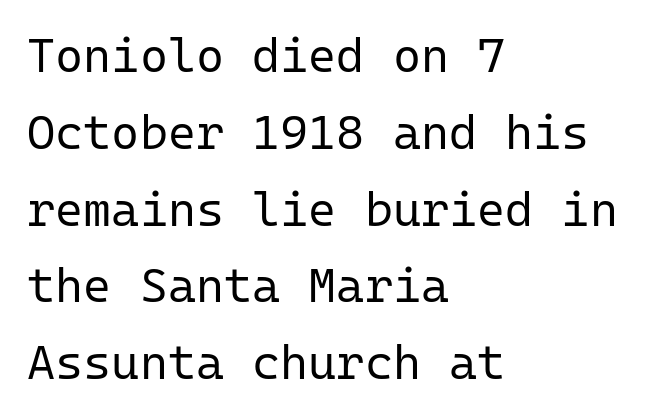
The image shows 48 px regular-weight sans-serif type, upright, monospaced; set left-aligned, normal line spacing (1.6x), normal letter spacing, not underlined; low stroke contrast and a medium x-height.
